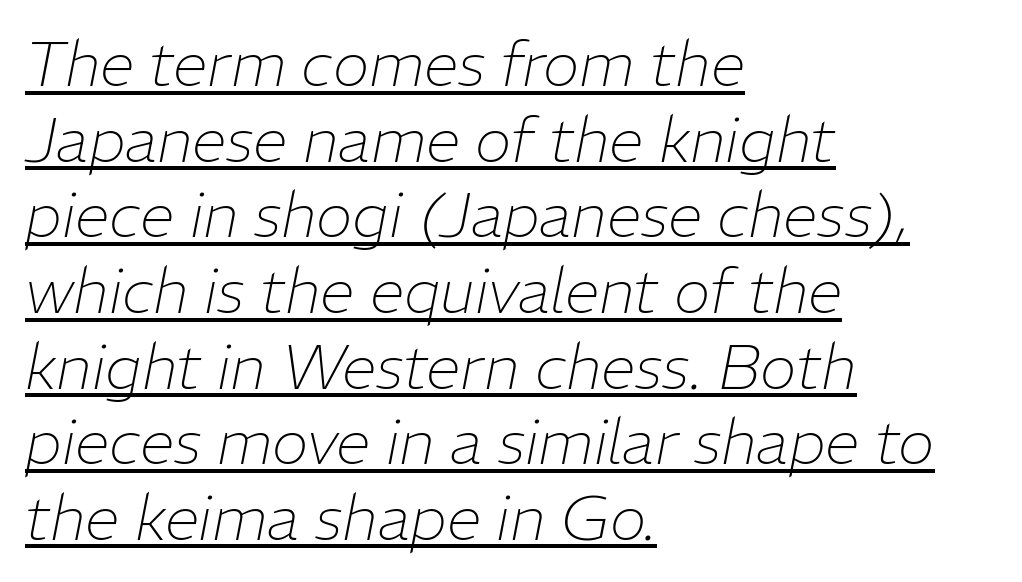
Q: Is the text bold? A: No.
Q: Is the text italic (slanted)? A: Yes, it leans right by about 11 degrees.
Q: Is the text underlined? A: Yes.
Q: How is the paragraph aligned? A: Left-aligned.
Q: Is the spacing between letters normal or unusually wide? A: Normal.
Q: Width (condensed, normal, or wide)? A: Normal.
Q: Stroke contrast? A: Low.
Q: x-height? A: Medium.
Q: Monospaced? A: No.
